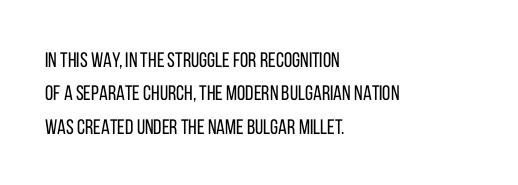
The image shows 21 px text type, upright; set left-aligned, normal line spacing (1.59x), normal letter spacing, not underlined.
